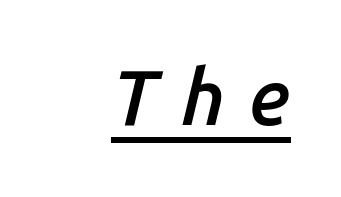
Q: Is the text bold? A: Semi-bold.
Q: Is the text italic (slanted)? A: Yes, it leans right by about 14 degrees.
Q: Is the text underlined? A: Yes.
Q: How is the paragraph aligned? A: Right-aligned.
Q: Is the spacing between letters normal or unusually wide? A: Unusually wide.
Q: Width (condensed, normal, or wide)? A: Normal.
Q: Stroke contrast? A: Low.
Q: x-height? A: Medium.
Q: Monospaced? A: No.
